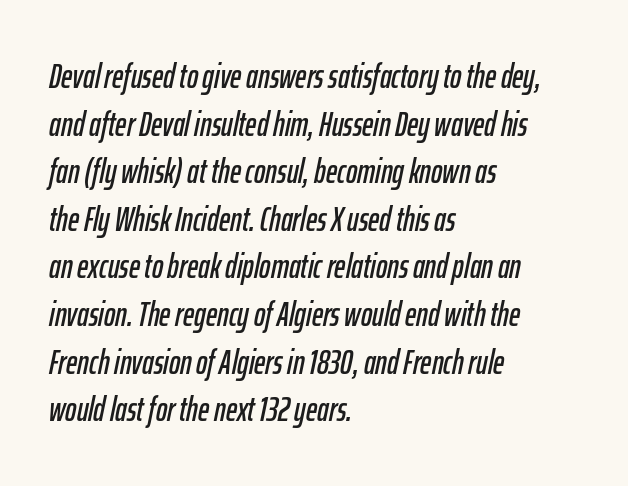
This rendering uses left alignment, leaving the right contour irregular. The horizontal fit of the characters is conventional and even. Does the lettering tilt? It does — this is italic. Beneath every word, the page is bare.
